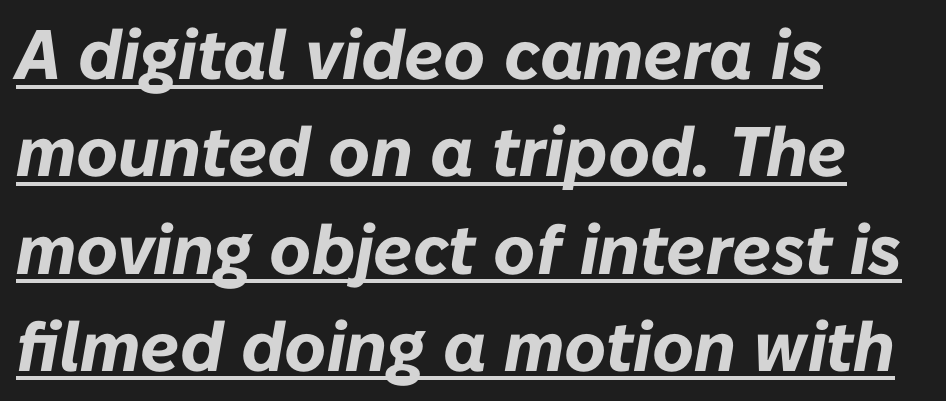
Q: Is the text bold? A: Yes.
Q: Is the text italic (slanted)? A: Yes, it leans right by about 10 degrees.
Q: Is the text underlined? A: Yes.
Q: How is the paragraph aligned? A: Left-aligned.
Q: Is the spacing between letters normal or unusually wide? A: Normal.
Q: Is the spacing between lines tight, normal or loose? A: Normal.
Q: Width (condensed, normal, or wide)? A: Normal.
Q: Stroke contrast? A: Low.
Q: x-height? A: Medium.
Q: Monospaced? A: No.
